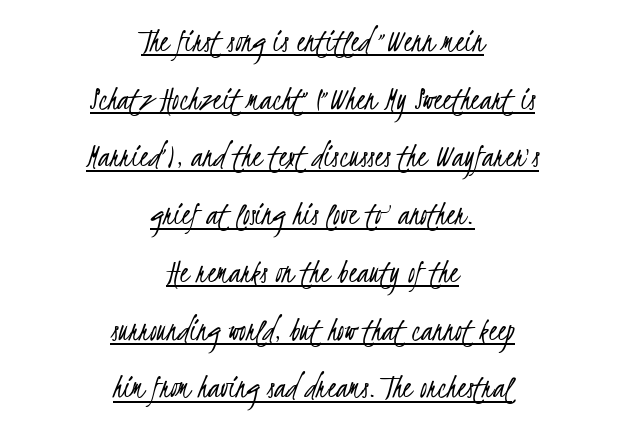
On a weight scale, this lands at 450 or below. Caption: standard tracking, unaltered. Short and long lines alike share a common midpoint. I'd call this a sans setting — the letters go barefoot. How would I describe the line gaps? Plain and ordinary. This sample has the flowing, uneven cadence of proportional lettering.
